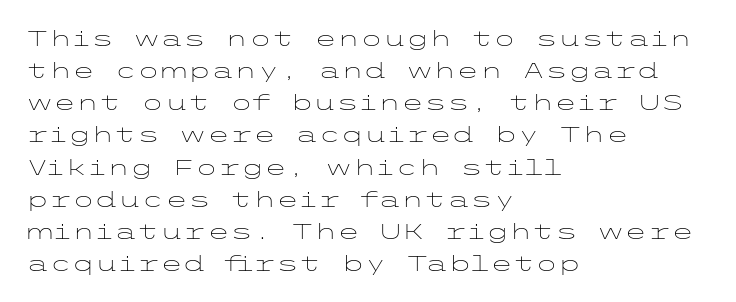
{"italic": "no", "bold": "no", "underline": "no", "align": "left", "line_spacing": "normal", "line_spacing_ratio": 1.53, "letter_spacing": "normal", "letter_spacing_em": 0.0, "glyph_px": 21}
